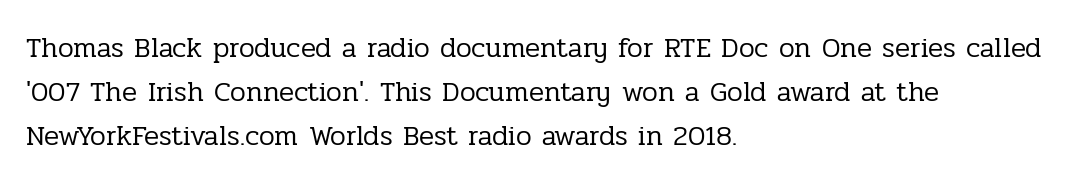
Q: Is the text bold? A: No.
Q: Is the text italic (slanted)? A: No, it is upright.
Q: Is the typeface a serif or a sans-serif typeface? A: Serif.
Q: Is the text underlined? A: No.
Q: How is the paragraph aligned? A: Left-aligned.
Q: Is the spacing between letters normal or unusually wide? A: Normal.
Q: Is the spacing between lines tight, normal or loose? A: Normal.
Q: Width (condensed, normal, or wide)? A: Normal.
Q: Stroke contrast? A: Low.
Q: x-height? A: Medium.
Q: Monospaced? A: No.
